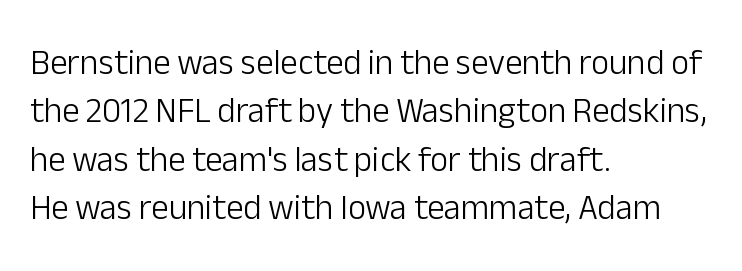
{"serif": "no", "italic": "no", "bold": "no", "weight": "light", "width": "normal", "stroke_contrast": "low", "x_height": "medium", "monospaced": "no", "underline": "no", "align": "left", "line_spacing": "normal", "line_spacing_ratio": 1.38, "letter_spacing": "normal", "letter_spacing_em": 0.0, "glyph_px": 35}
